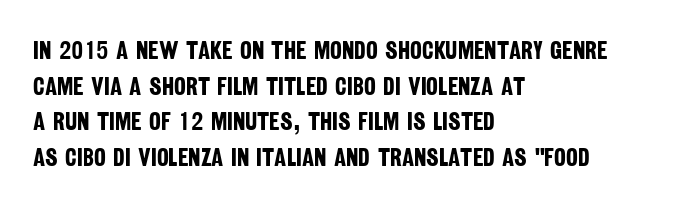
The image shows 25 px bold type; set left-aligned, normal line spacing (1.43x), normal letter spacing, not underlined.
